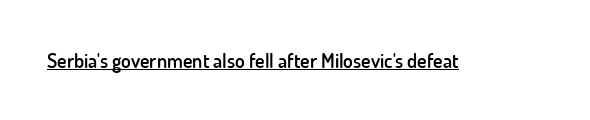
Q: Is the text bold? A: Semi-bold.
Q: Is the text italic (slanted)? A: No, it is upright.
Q: Is the text underlined? A: Yes.
Q: Is the spacing between letters normal or unusually wide? A: Normal.
